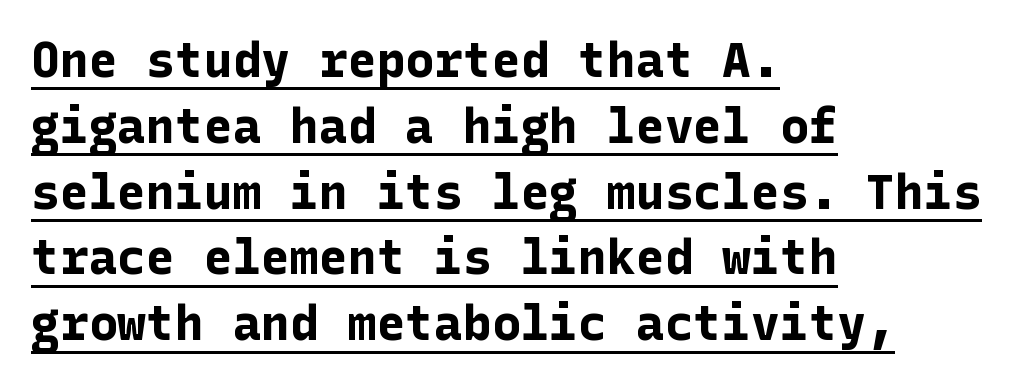
The image shows 48 px bold sans-serif type, upright; set left-aligned, normal line spacing (1.37x), normal letter spacing, underlined; low stroke contrast and a medium x-height.
